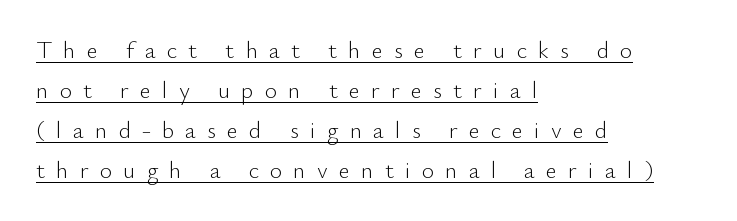
{"italic": "no", "bold": "no", "underline": "yes", "align": "left", "line_spacing": "normal", "line_spacing_ratio": 1.66, "letter_spacing": "wide", "letter_spacing_em": 0.46, "glyph_px": 24}
